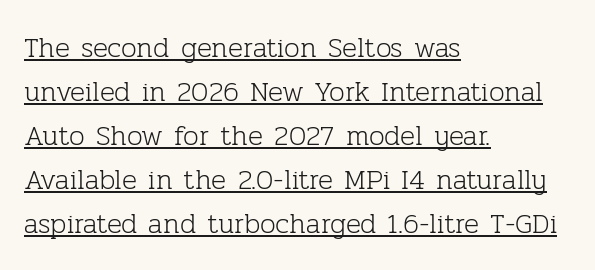
The image shows 28 px light serif type, upright; set left-aligned, normal line spacing (1.57x), normal letter spacing, underlined; low stroke contrast and a medium x-height.
